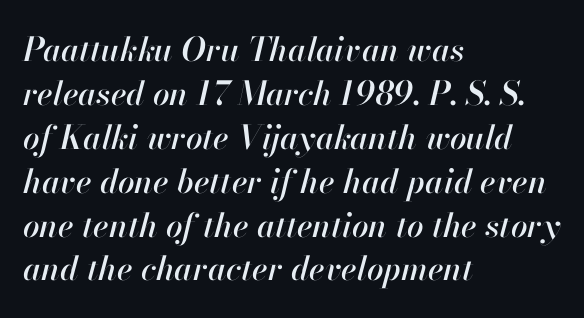
Q: Is the text italic (slanted)? A: Yes, it leans right by about 13 degrees.
Q: Is the text underlined? A: No.
Q: How is the paragraph aligned? A: Left-aligned.
Q: Is the spacing between letters normal or unusually wide? A: Normal.
Q: Is the spacing between lines tight, normal or loose? A: Normal.
Q: Width (condensed, normal, or wide)? A: Normal.
Q: Stroke contrast? A: High.
Q: x-height? A: Small.
Q: Monospaced? A: No.
